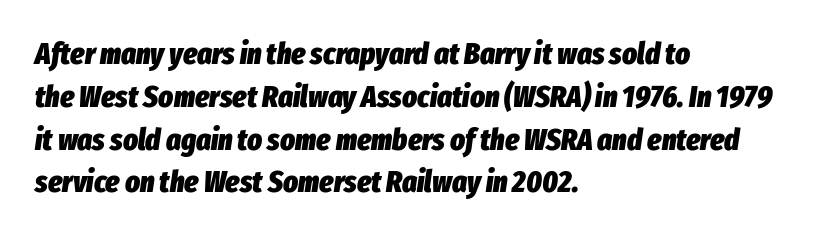
The image shows 31 px heavy, condensed type, italic (leaning right); set left-aligned, normal line spacing (1.38x), normal letter spacing, not underlined; low stroke contrast and a medium x-height.
